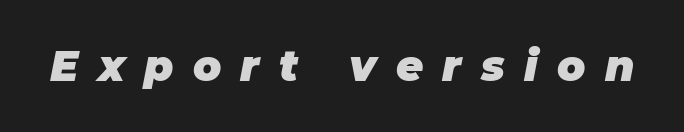
Type without underlining. What stands out about the letter spacing? Its width — letters are far apart. The font is running at its bold setting. Is this a fixed-width face? No — the glyphs have proportional, varying widths. The glyphs look as if they've been sheared to an angle.
